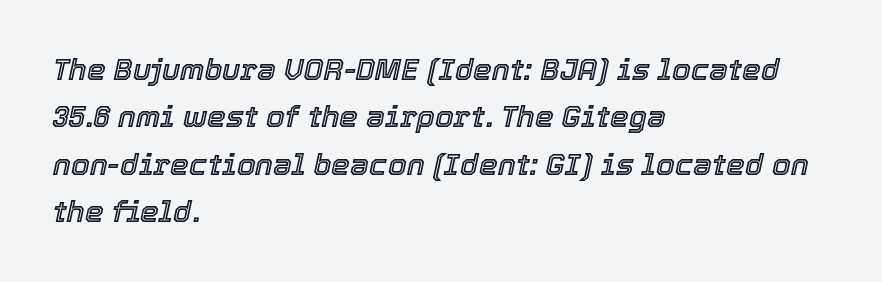
The image shows 30 px text type, italic (leaning right); set left-aligned, normal line spacing (1.58x), normal letter spacing, not underlined; a medium x-height.
